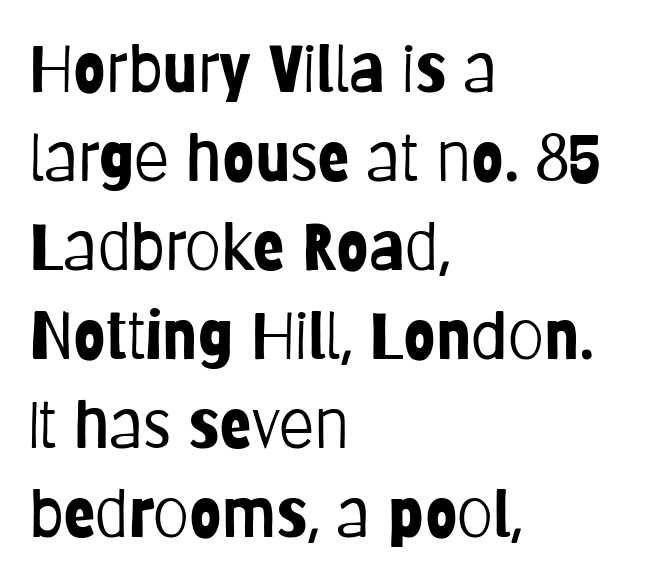
The image shows 65 px light, condensed sans-serif type, upright; set left-aligned, normal line spacing (1.37x), normal letter spacing, not underlined; low stroke contrast and a large x-height.
